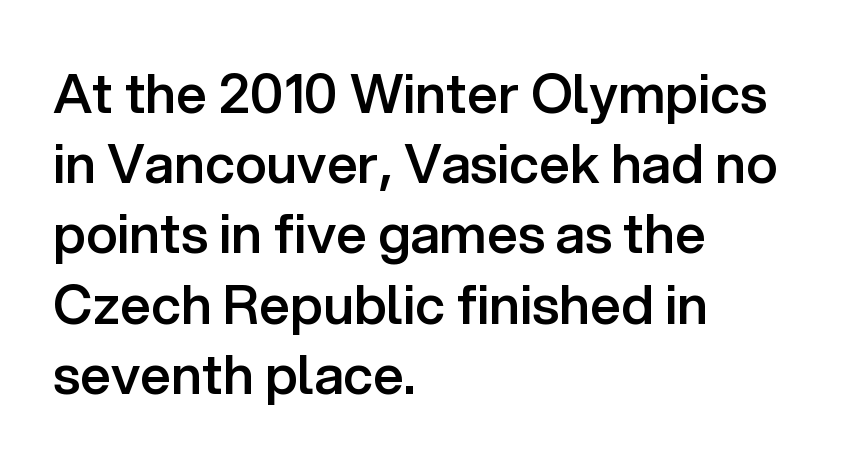
Q: Is the text bold? A: Semi-bold.
Q: Is the text italic (slanted)? A: No, it is upright.
Q: Is the typeface a serif or a sans-serif typeface? A: Sans-serif.
Q: Is the text underlined? A: No.
Q: How is the paragraph aligned? A: Left-aligned.
Q: Is the spacing between letters normal or unusually wide? A: Normal.
Q: Is the spacing between lines tight, normal or loose? A: Normal.
Q: Width (condensed, normal, or wide)? A: Normal.
Q: Stroke contrast? A: Low.
Q: x-height? A: Medium.
Q: Monospaced? A: No.
